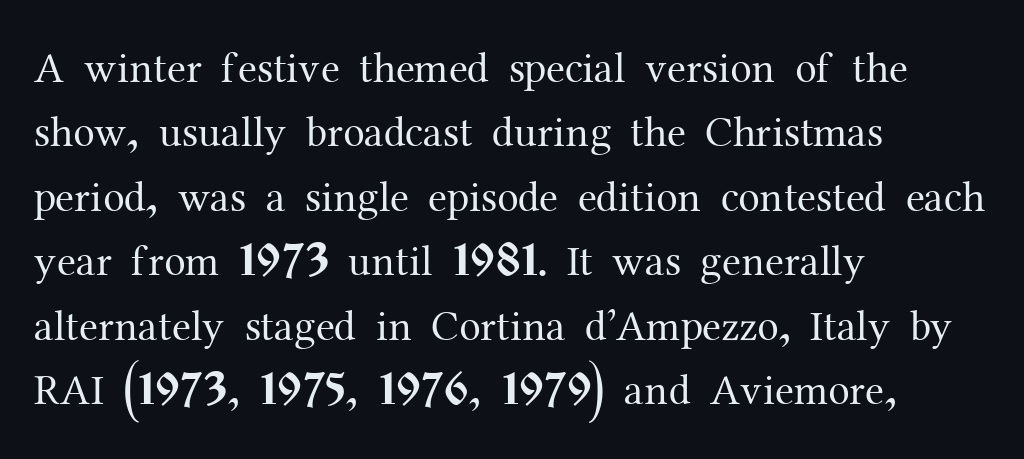
The image shows 43 px regular-weight serif type, upright; set left-aligned, normal line spacing (1.5x), normal letter spacing, not underlined; medium stroke contrast and a medium x-height.
